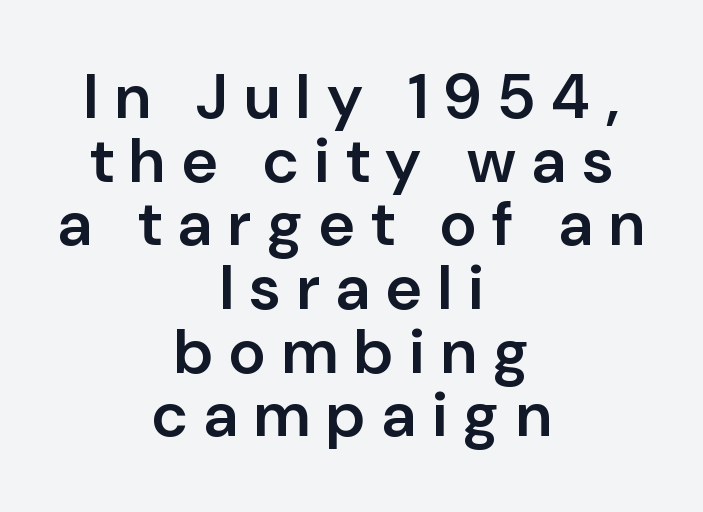
{"serif": "no", "italic": "no", "bold": "semi", "weight": "semibold", "width": "normal", "stroke_contrast": "low", "x_height": "medium", "monospaced": "no", "underline": "no", "align": "center", "line_spacing": "tight", "line_spacing_ratio": 1.01, "letter_spacing": "wide", "letter_spacing_em": 0.26, "glyph_px": 63}
